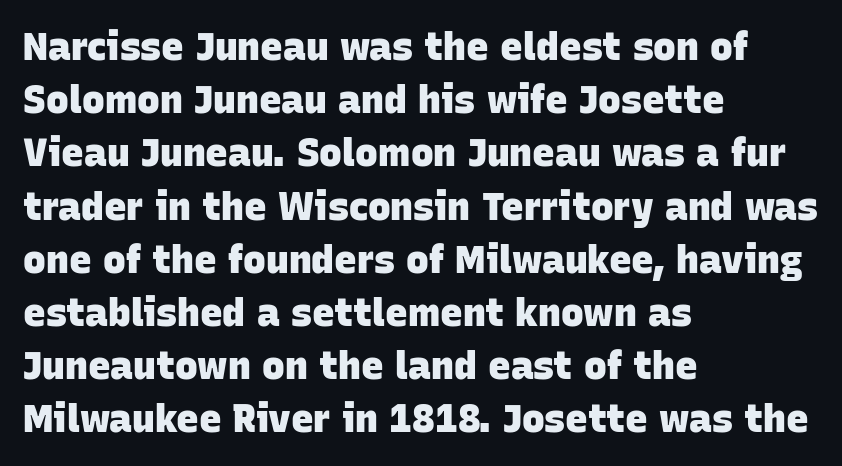
Q: Is the text bold? A: Yes.
Q: Is the typeface a serif or a sans-serif typeface? A: Sans-serif.
Q: Is the text underlined? A: No.
Q: How is the paragraph aligned? A: Left-aligned.
Q: Is the spacing between letters normal or unusually wide? A: Normal.
Q: Is the spacing between lines tight, normal or loose? A: Normal.
Q: Width (condensed, normal, or wide)? A: Normal.
Q: Stroke contrast? A: Low.
Q: x-height? A: Large.
Q: Monospaced? A: No.
